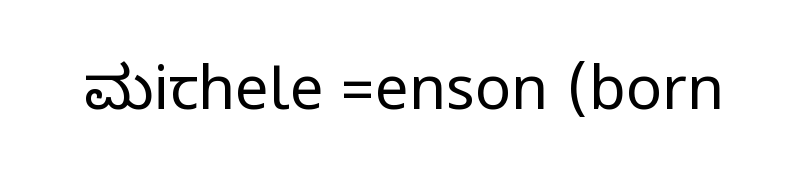
Q: Is the text bold? A: No.
Q: Is the text italic (slanted)? A: No, it is upright.
Q: Is the typeface a serif or a sans-serif typeface? A: Sans-serif.
Q: Is the text underlined? A: No.
Q: Is the spacing between letters normal or unusually wide? A: Normal.
Q: Width (condensed, normal, or wide)? A: Condensed.
Q: Stroke contrast? A: Low.
